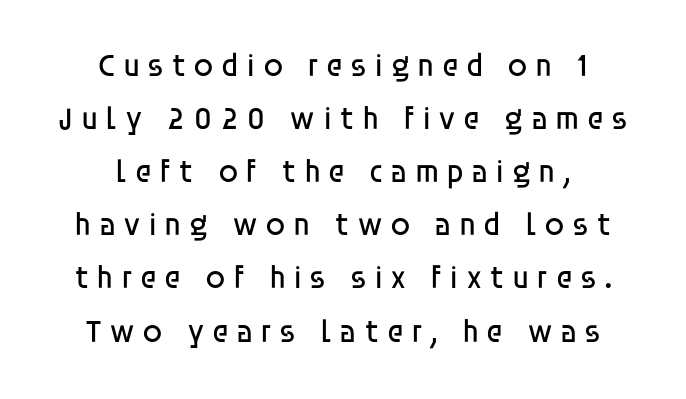
The image shows 32 px regular-weight sans-serif type, upright; set centered, normal line spacing (1.66x), unusually wide letter spacing (+0.22 em), not underlined; low stroke contrast and a large x-height.
